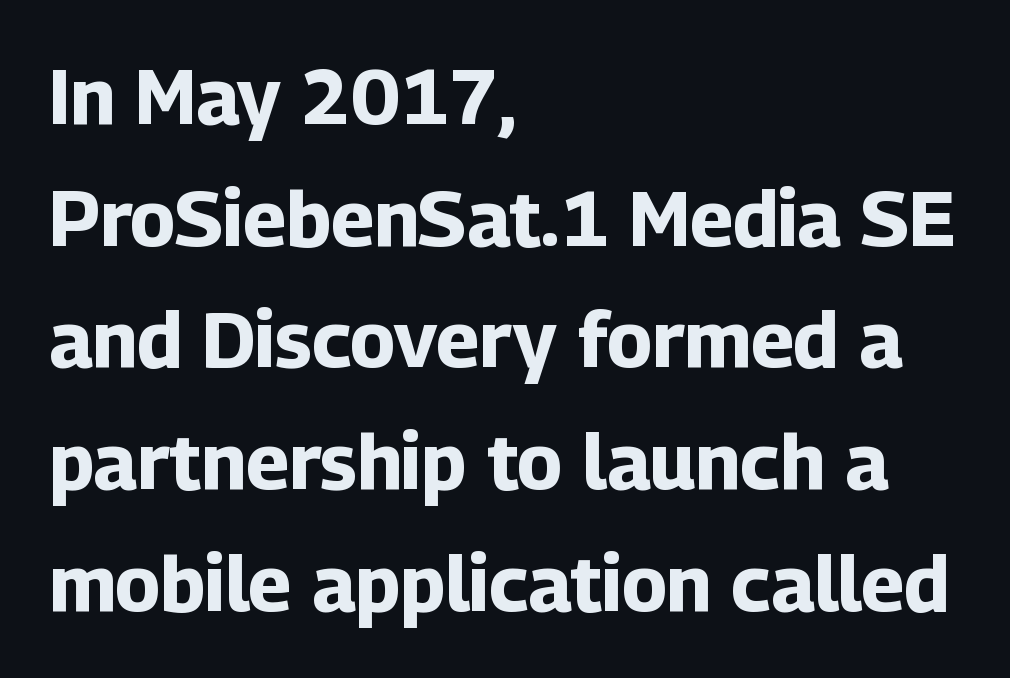
Q: Is the text bold? A: Yes.
Q: Is the text italic (slanted)? A: No, it is upright.
Q: Is the typeface a serif or a sans-serif typeface? A: Sans-serif.
Q: Is the text underlined? A: No.
Q: How is the paragraph aligned? A: Left-aligned.
Q: Is the spacing between letters normal or unusually wide? A: Normal.
Q: Is the spacing between lines tight, normal or loose? A: Normal.
Q: Width (condensed, normal, or wide)? A: Normal.
Q: Stroke contrast? A: Low.
Q: x-height? A: Medium.
Q: Monospaced? A: No.
